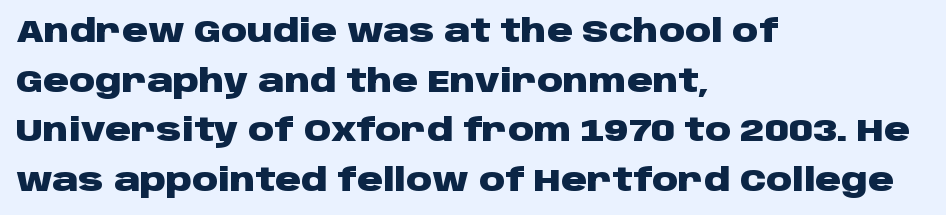
Q: Is the text bold? A: Yes.
Q: Is the text italic (slanted)? A: No, it is upright.
Q: Is the typeface a serif or a sans-serif typeface? A: Sans-serif.
Q: Is the text underlined? A: No.
Q: How is the paragraph aligned? A: Left-aligned.
Q: Is the spacing between letters normal or unusually wide? A: Normal.
Q: Is the spacing between lines tight, normal or loose? A: Normal.
Q: Width (condensed, normal, or wide)? A: Wide.
Q: Stroke contrast? A: Low.
Q: x-height? A: Large.
Q: Monospaced? A: No.
